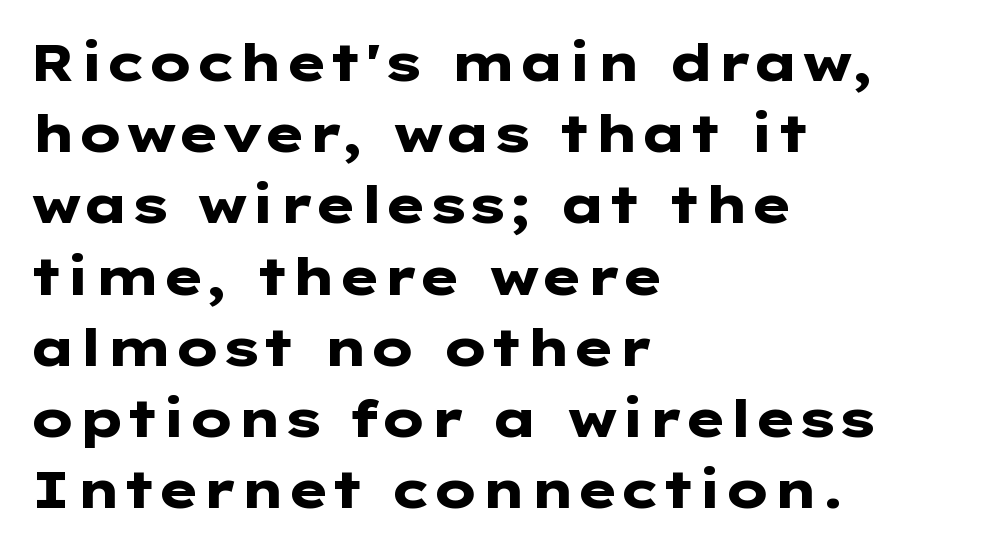
The image shows 52 px heavy, wide sans-serif type, upright; set left-aligned, normal line spacing (1.37x), normal letter spacing, not underlined; low stroke contrast and a medium x-height.
